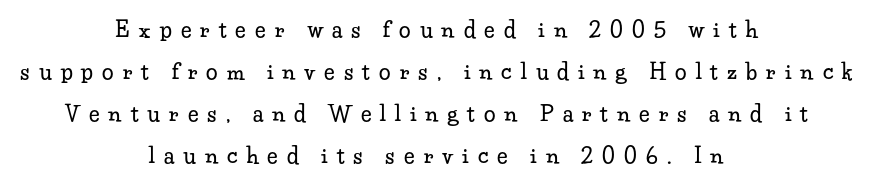
{"italic": "no", "underline": "no", "align": "center", "line_spacing": "loose", "line_spacing_ratio": 2.0, "letter_spacing": "wide", "letter_spacing_em": 0.43, "glyph_px": 21}
